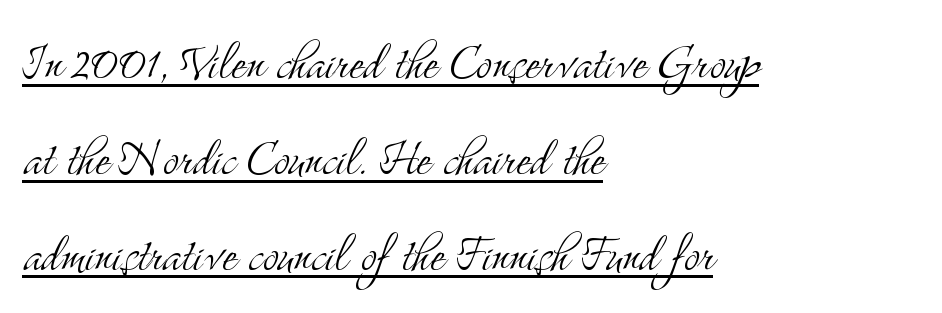
Q: Is the text bold? A: No.
Q: Is the text italic (slanted)? A: Yes.
Q: Is the typeface a serif or a sans-serif typeface? A: Serif.
Q: Is the text underlined? A: Yes.
Q: How is the paragraph aligned? A: Left-aligned.
Q: Is the spacing between letters normal or unusually wide? A: Normal.
Q: Is the spacing between lines tight, normal or loose? A: Normal.
Q: Width (condensed, normal, or wide)? A: Condensed.
Q: Stroke contrast? A: Medium.
Q: x-height? A: Small.
Q: Monospaced? A: No.
